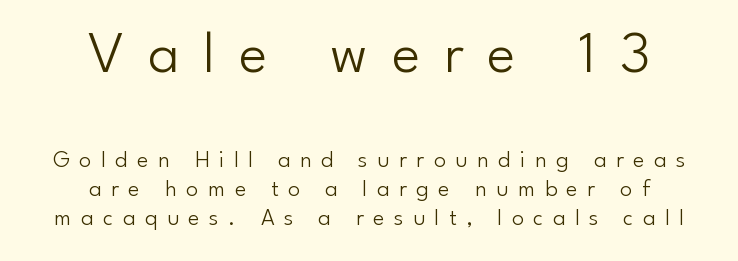
The image shows 60 px light sans-serif type, upright; set centered, line spacing 1.2x, unusually wide letter spacing (+0.4 em), not underlined; the first (top) block is 2.5x larger; low stroke contrast and a small x-height.
